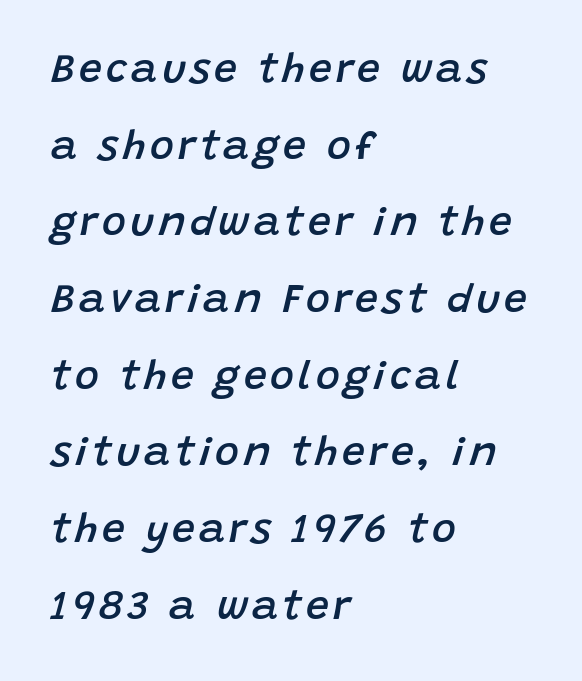
The image shows 41 px semibold type, italic (leaning right); set left-aligned, line spacing 1.87x, not underlined; low stroke contrast and a large x-height.
